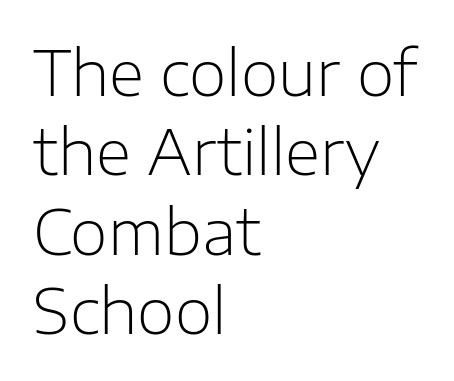
Q: Is the text bold? A: No.
Q: Is the text italic (slanted)? A: No, it is upright.
Q: Is the typeface a serif or a sans-serif typeface? A: Sans-serif.
Q: Is the text underlined? A: No.
Q: How is the paragraph aligned? A: Left-aligned.
Q: Is the spacing between letters normal or unusually wide? A: Normal.
Q: Is the spacing between lines tight, normal or loose? A: Normal.
Q: Width (condensed, normal, or wide)? A: Normal.
Q: Stroke contrast? A: Low.
Q: x-height? A: Medium.
Q: Monospaced? A: No.
